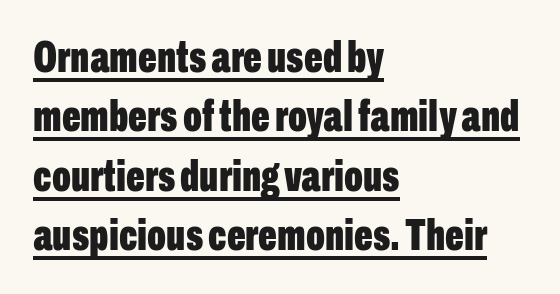
Character widths vary here, with narrow letters taking less room than wide ones. Horizontally, the lines are justified to the leading edge only. Students, this is bold: see how much ink each stroke carries. Does a line run under the words? Yes, clearly. Posture: upright roman.
